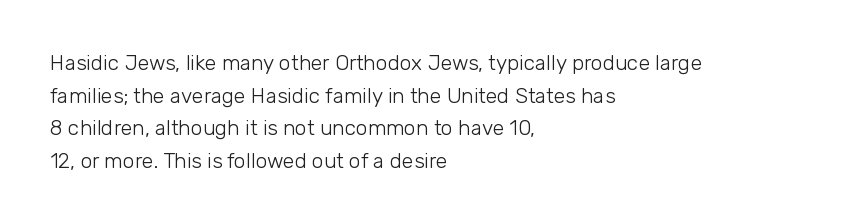
The image shows 21 px text type, upright; set left-aligned, normal line spacing (1.55x), normal letter spacing, not underlined.
